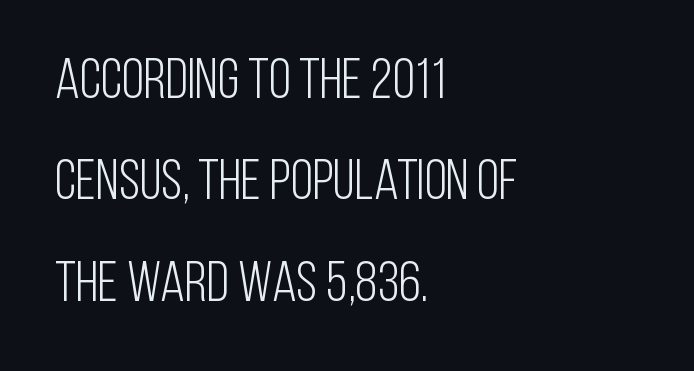
The face used here is proportionally spaced, like ordinary book or web type. In terms of letterspacing, this is plain default setting. The cut favours lightness, reaching ordinary text weight at its darkest. Short and long lines alike share a common starting point at left. What kind of face is this? One without serifs — a sans. The space beneath each line is pristine and unruled.
